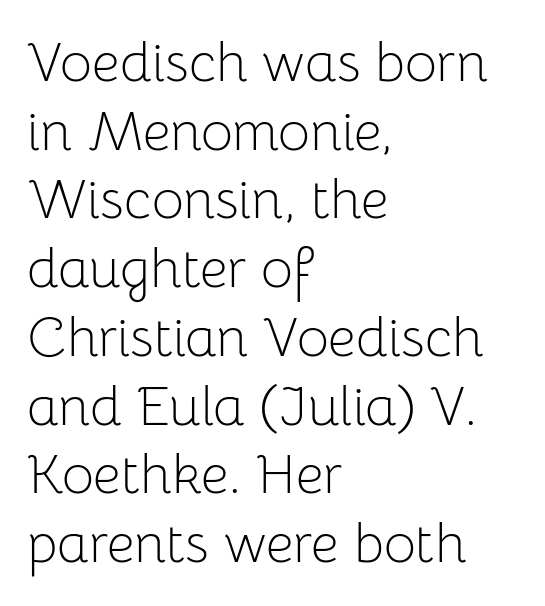
Inter-character spacing is left at the font's built-in metrics. The characters display no serif detailing; their extremities are plain. Where is the straight margin? On the left. If you drew a line through each stem, it would be perfectly vertical. This rendering features lettering with no underline. Is this a fixed-width face? No — the glyphs have proportional, varying widths.
